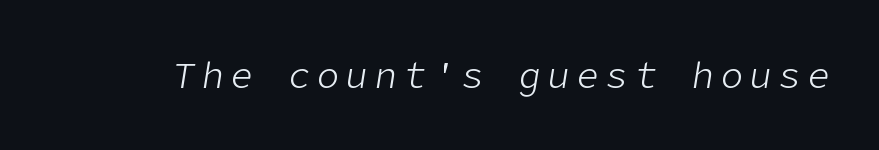
{"italic": "yes", "lean": "right", "slant_degrees": 9, "bold": "no", "weight": "light", "width": "normal", "stroke_contrast": "low", "x_height": "medium", "underline": "no", "glyph_px": 37}
